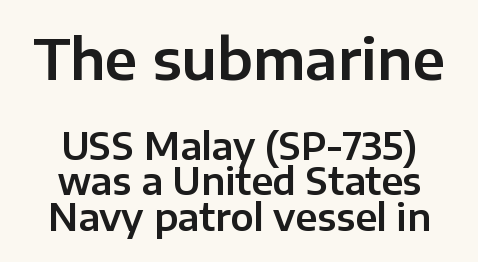
Q: Is the text italic (slanted)? A: No, it is upright.
Q: Is the typeface a serif or a sans-serif typeface? A: Sans-serif.
Q: Is the text underlined? A: No.
Q: How is the paragraph aligned? A: Centered.
Q: Is the spacing between letters normal or unusually wide? A: Normal.
Q: Is the spacing between lines tight, normal or loose? A: Tight.
Q: Which block of text is set in a larger size, the first (top) or the second (bottom)? A: The first (top) one.
Q: Width (condensed, normal, or wide)? A: Normal.
Q: Stroke contrast? A: Low.
Q: x-height? A: Medium.
Q: Monospaced? A: No.
